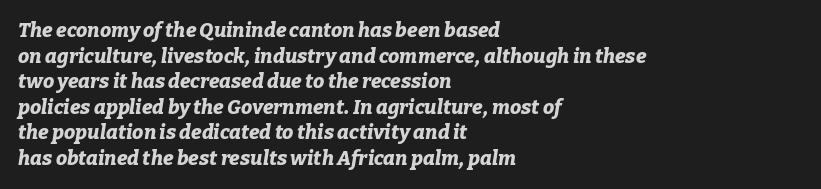
Glance below the letters and you will spot only blank space. How heavy is the stroke? Heavy — this is a bold. This is oblique type, the kind used for emphasis or titles. In terms of letterspacing, this is plain default setting. If you measured baseline to baseline, you'd find a middling distance.
